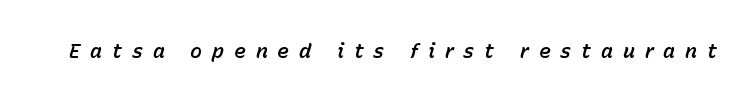
The gaps between neighbouring characters are conspicuously large. Descenders are the only things crossing below the line. The typography opts for an oblique posture over an upright one.
